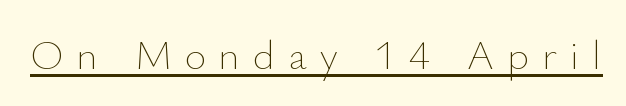
The image shows 42 px thin type, upright; set unusually wide letter spacing (+0.3 em), underlined; low stroke contrast and a small x-height.
